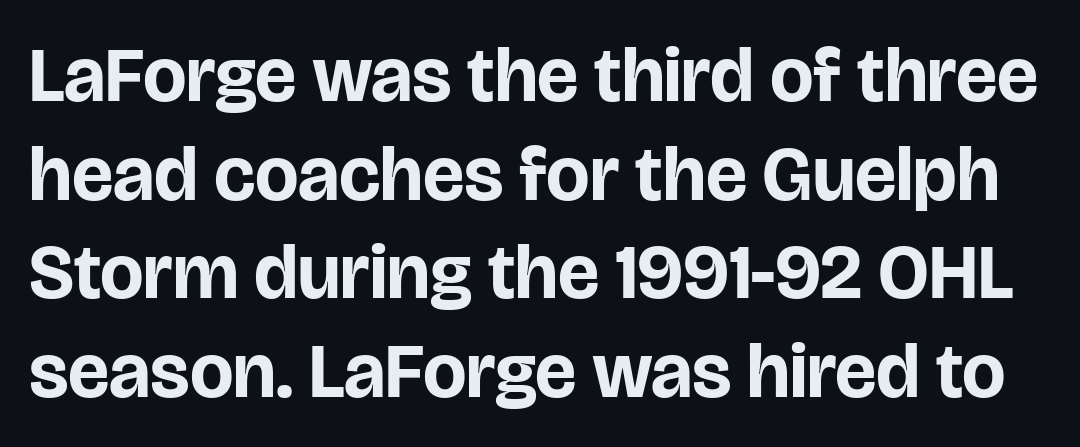
The image shows 77 px bold sans-serif type, upright; set normal line spacing (1.28x), normal letter spacing, not underlined; low stroke contrast and a large x-height.
